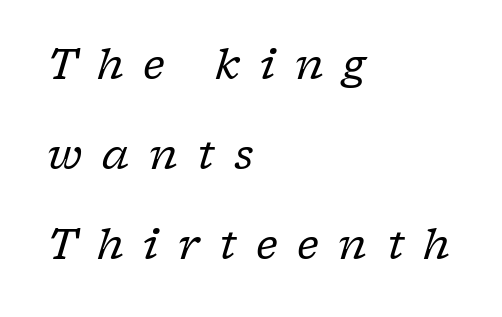
Clear beneath every line of the passage. Do the characters align in a grid? No, the font is proportional. Is the type heavy? It reads as light-to-regular instead. The tracking reads as deliberately expanded to a designer's eye. Characters are canted at an angle relative to the baseline's perpendicular.
